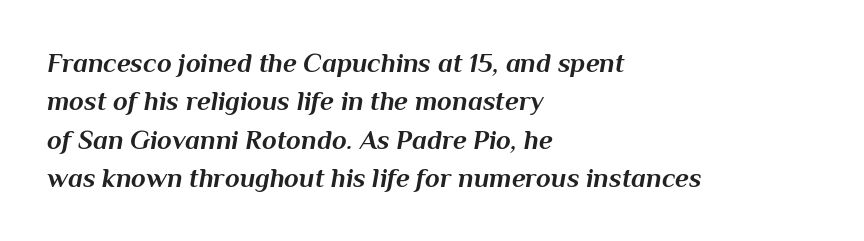
Q: Is the text bold? A: Yes.
Q: Is the text italic (slanted)? A: Yes, it leans right by about 10 degrees.
Q: Is the text underlined? A: No.
Q: How is the paragraph aligned? A: Left-aligned.
Q: Is the spacing between letters normal or unusually wide? A: Normal.
Q: Is the spacing between lines tight, normal or loose? A: Normal.
